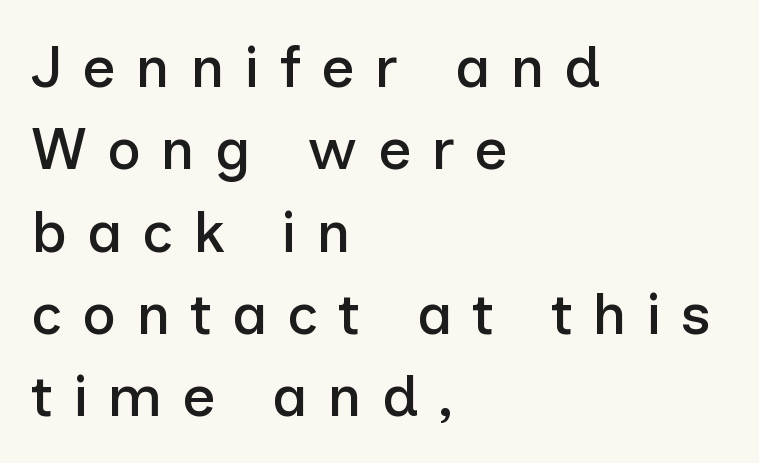
You could not count columns in this text — the font is proportionally spaced. Letter spacing: wide. Underline: absent. Leading: standard. Observe the absence of serifs on each vertical stroke in this sample. The font's upright variant was chosen for this text.
